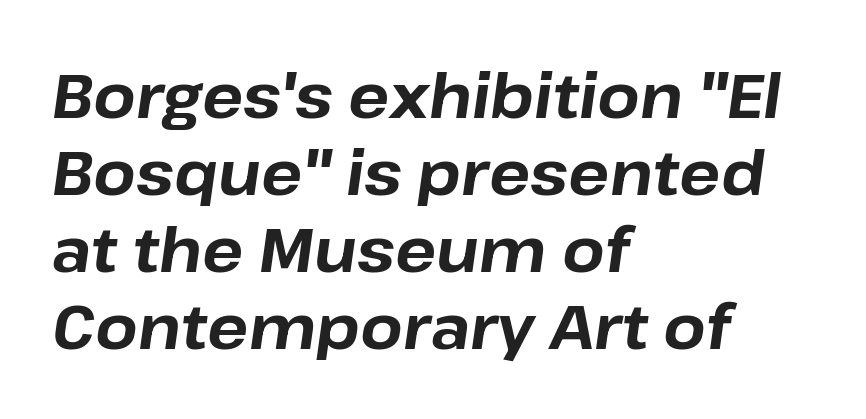
The face used here is rendered with its standard letterfit. In terms of leading, this rendering sits right in the middle. Strong, thick strokes mark this as bold type. Italic: yes, the glyphs are oblique. Spacing verdict: proportional, widths tailored to each character.
